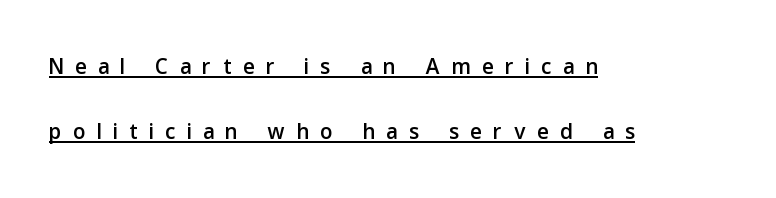
The image shows 31 px sans-serif type, upright; set left-aligned, loose line spacing (2.09x), unusually wide letter spacing (+0.38 em), underlined; low stroke contrast and a medium x-height.
